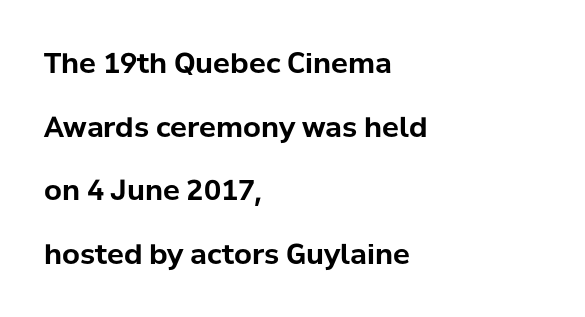
The image shows 28 px bold sans-serif type, upright; set left-aligned, loose line spacing (2.27x), normal letter spacing, not underlined; low stroke contrast and a medium x-height.
